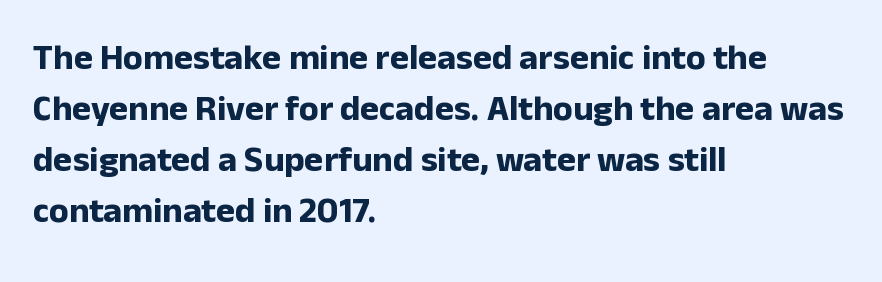
The type family on display is of the sans-serif kind. The rows are spaced the way most documents space them. Check under the words: just untouched page. Caption: multi-line text, flush left, ragged right. These lines are rendered in a variable-pitch font. In terms of posture, this sample is upright.
